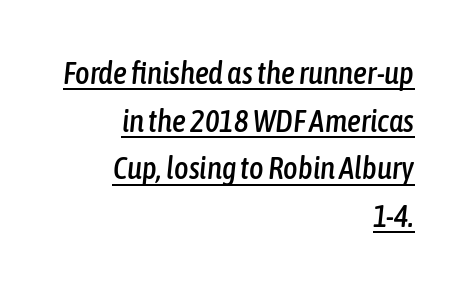
{"italic": "yes", "lean": "right", "slant_degrees": 6, "width": "condensed", "stroke_contrast": "low", "x_height": "medium", "monospaced": "no", "underline": "yes", "align": "right", "line_spacing": "normal", "line_spacing_ratio": 1.54, "letter_spacing": "normal", "letter_spacing_em": 0.0, "glyph_px": 31}
